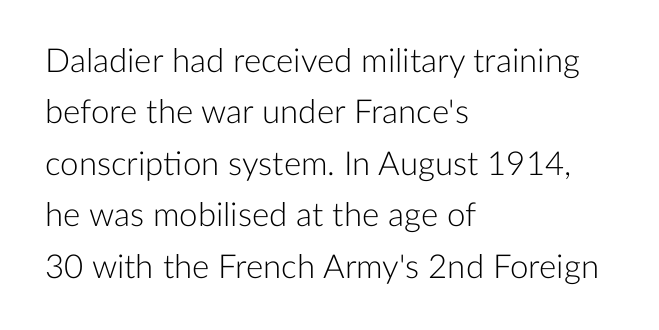
The image shows 33 px light sans-serif type, upright; set left-aligned, normal line spacing (1.56x), normal letter spacing, not underlined; low stroke contrast and a medium x-height.
